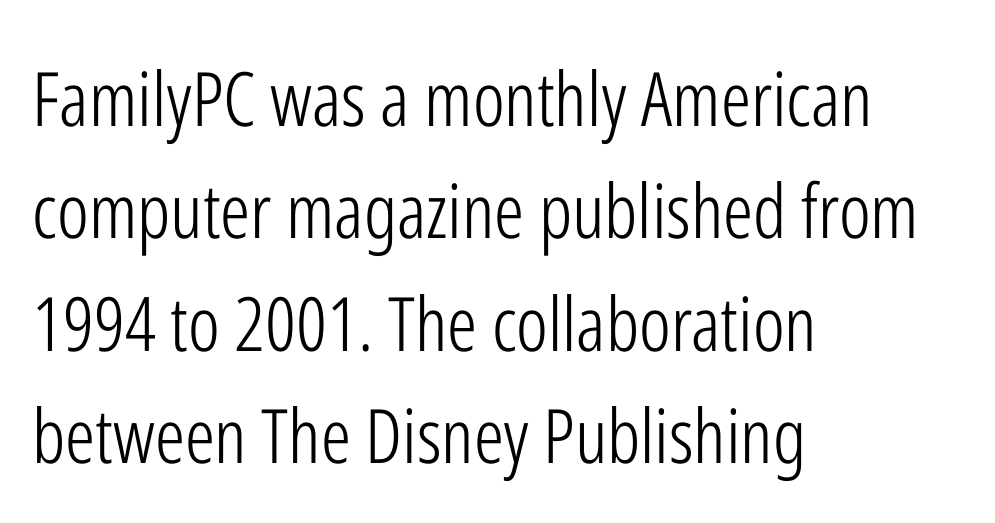
The image shows 75 px light, condensed sans-serif type, upright; set left-aligned, normal line spacing (1.5x), normal letter spacing, not underlined; low stroke contrast and a medium x-height.
